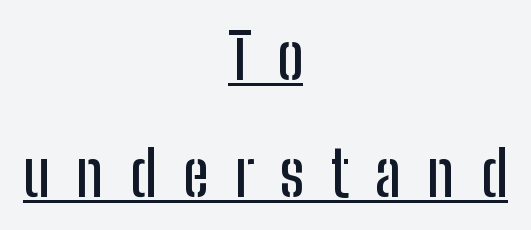
Q: Is the text italic (slanted)? A: No, it is upright.
Q: Is the typeface a serif or a sans-serif typeface? A: Sans-serif.
Q: Is the text underlined? A: Yes.
Q: How is the paragraph aligned? A: Centered.
Q: Is the spacing between letters normal or unusually wide? A: Unusually wide.
Q: Width (condensed, normal, or wide)? A: Condensed.
Q: Stroke contrast? A: Low.
Q: x-height? A: Medium.
Q: Monospaced? A: No.
